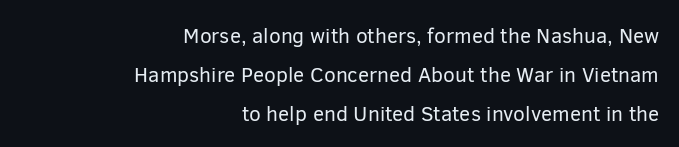
The font is comparable to plain body text, perhaps lighter. This rendering uses right alignment, leaving the left contour irregular. This rendering leaves character spacing at its baseline value. Honestly, there is no underline to notice here at all.
